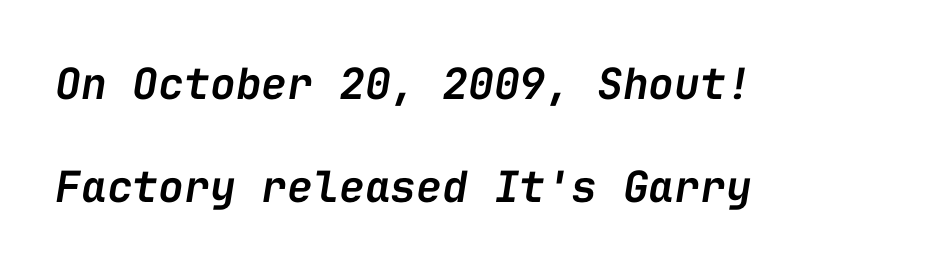
The image shows 43 px semibold type, italic (leaning right), monospaced; set left-aligned, loose line spacing (2.4x), normal letter spacing, not underlined; low stroke contrast and a medium x-height.
